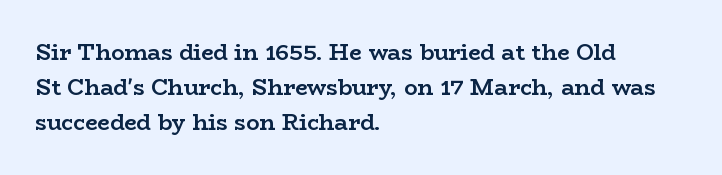
Q: Is the text bold? A: Yes.
Q: Is the text italic (slanted)? A: No, it is upright.
Q: Is the text underlined? A: No.
Q: How is the paragraph aligned? A: Left-aligned.
Q: Is the spacing between letters normal or unusually wide? A: Normal.
Q: Is the spacing between lines tight, normal or loose? A: Normal.
